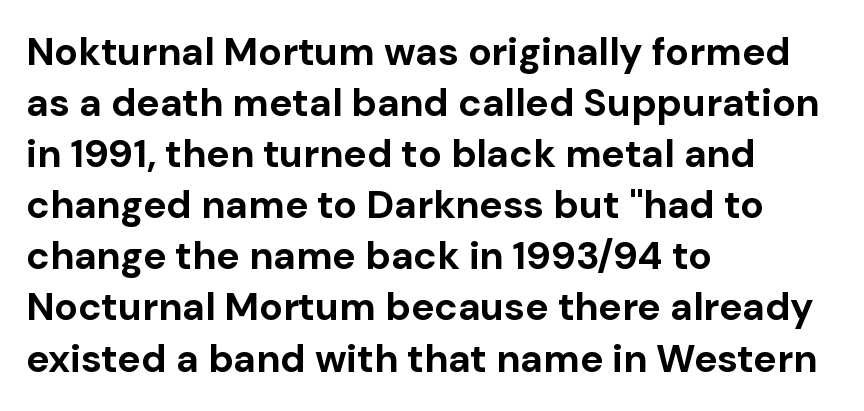
Q: Is the text bold? A: Yes.
Q: Is the text italic (slanted)? A: No, it is upright.
Q: Is the typeface a serif or a sans-serif typeface? A: Sans-serif.
Q: Is the text underlined? A: No.
Q: How is the paragraph aligned? A: Left-aligned.
Q: Is the spacing between letters normal or unusually wide? A: Normal.
Q: Is the spacing between lines tight, normal or loose? A: Normal.
Q: Width (condensed, normal, or wide)? A: Normal.
Q: Stroke contrast? A: Low.
Q: x-height? A: Medium.
Q: Monospaced? A: No.
